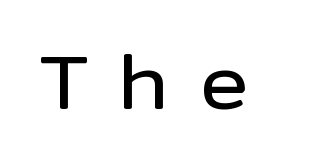
The image shows 74 px sans-serif type, upright; set unusually wide letter spacing (+0.4 em), not underlined; low stroke contrast and a medium x-height.
